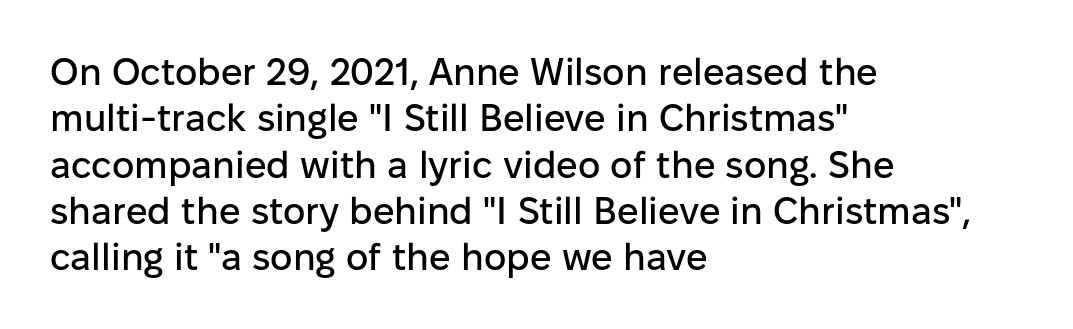
The image shows 38 px sans-serif type, upright; set left-aligned, line spacing 1.22x, normal letter spacing, not underlined; low stroke contrast and a medium x-height.
